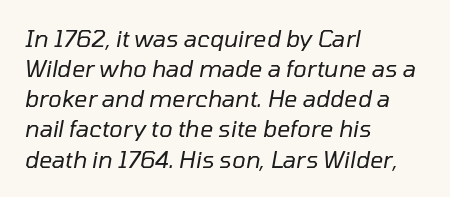
The image shows 23 px text type, italic (leaning right); set left-aligned, normal line spacing (1.31x), normal letter spacing, not underlined.
